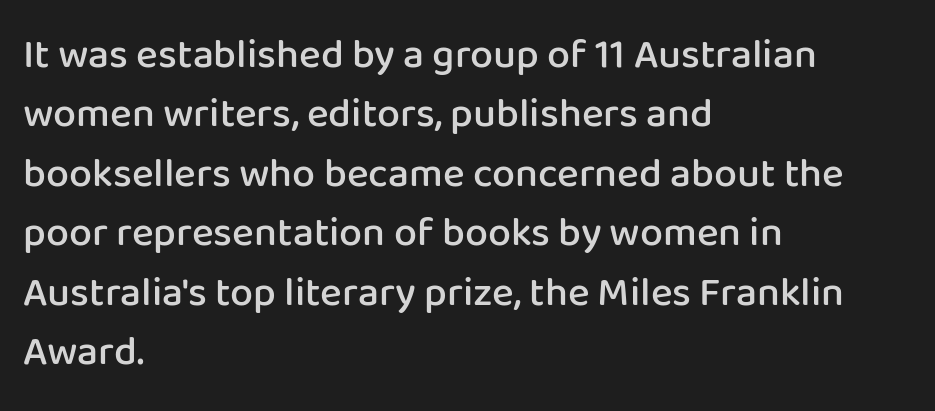
{"serif": "no", "italic": "no", "bold": "semi", "weight": "semibold", "width": "normal", "stroke_contrast": "low", "x_height": "medium", "monospaced": "no", "underline": "no", "align": "left", "line_spacing": "normal", "line_spacing_ratio": 1.45, "letter_spacing": "normal", "letter_spacing_em": 0.0, "glyph_px": 41}
